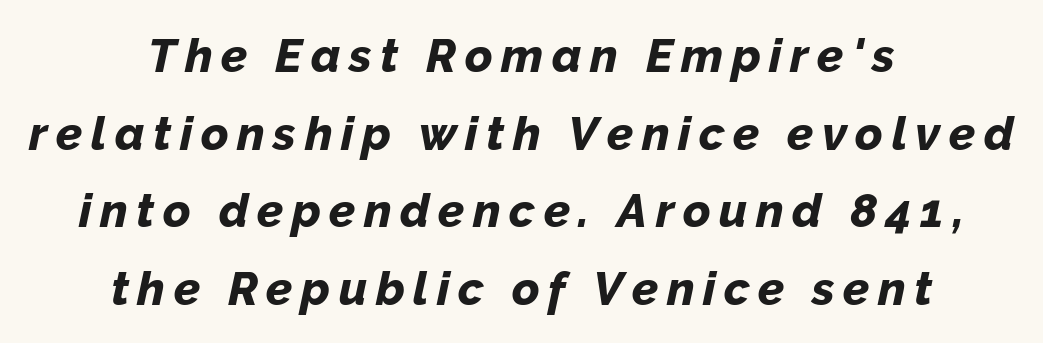
The image shows 47 px bold type, italic (leaning right); set centered, normal line spacing (1.65x), not underlined; low stroke contrast and a medium x-height.
